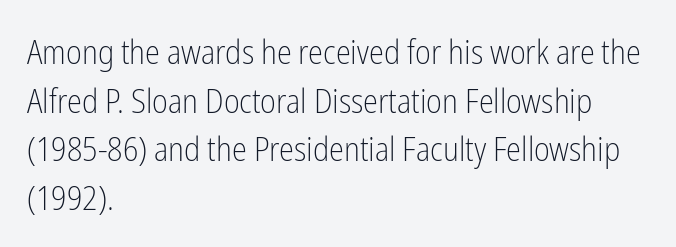
{"serif": "no", "italic": "no", "bold": "no", "weight": "light", "width": "condensed", "stroke_contrast": "low", "x_height": "medium", "monospaced": "no", "underline": "no", "align": "left", "line_spacing": "normal", "line_spacing_ratio": 1.43, "letter_spacing": "normal", "letter_spacing_em": 0.0, "glyph_px": 34}
